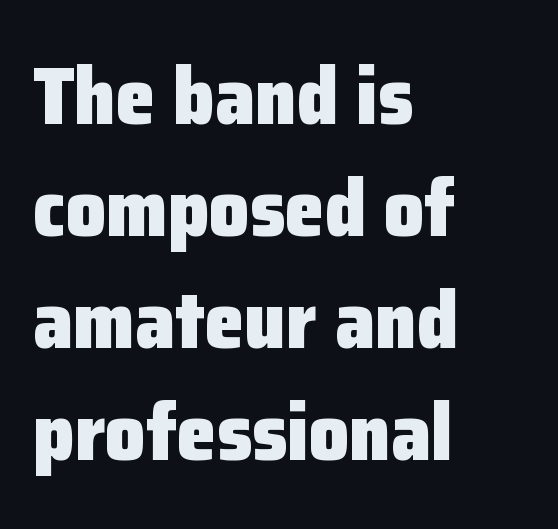
{"serif": "no", "italic": "no", "bold": "yes", "weight": "heavy", "width": "normal", "stroke_contrast": "low", "x_height": "medium", "monospaced": "no", "underline": "no", "align": "left", "line_spacing": "normal", "line_spacing_ratio": 1.4, "letter_spacing": "normal", "letter_spacing_em": 0.0, "glyph_px": 80}
